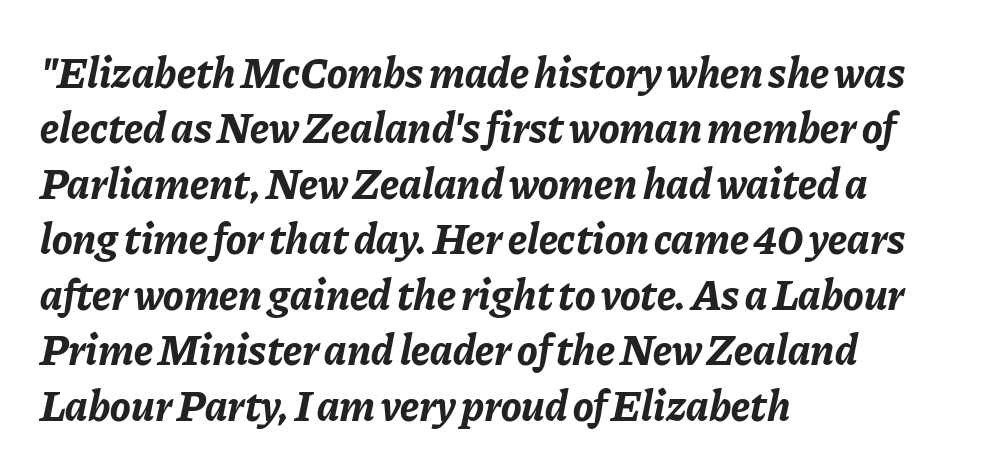
Q: Is the text bold? A: Yes.
Q: Is the text italic (slanted)? A: Yes, it leans right by about 11 degrees.
Q: Is the text underlined? A: No.
Q: How is the paragraph aligned? A: Left-aligned.
Q: Is the spacing between letters normal or unusually wide? A: Normal.
Q: Is the spacing between lines tight, normal or loose? A: Normal.
Q: Width (condensed, normal, or wide)? A: Normal.
Q: Stroke contrast? A: Low.
Q: x-height? A: Medium.
Q: Monospaced? A: No.
